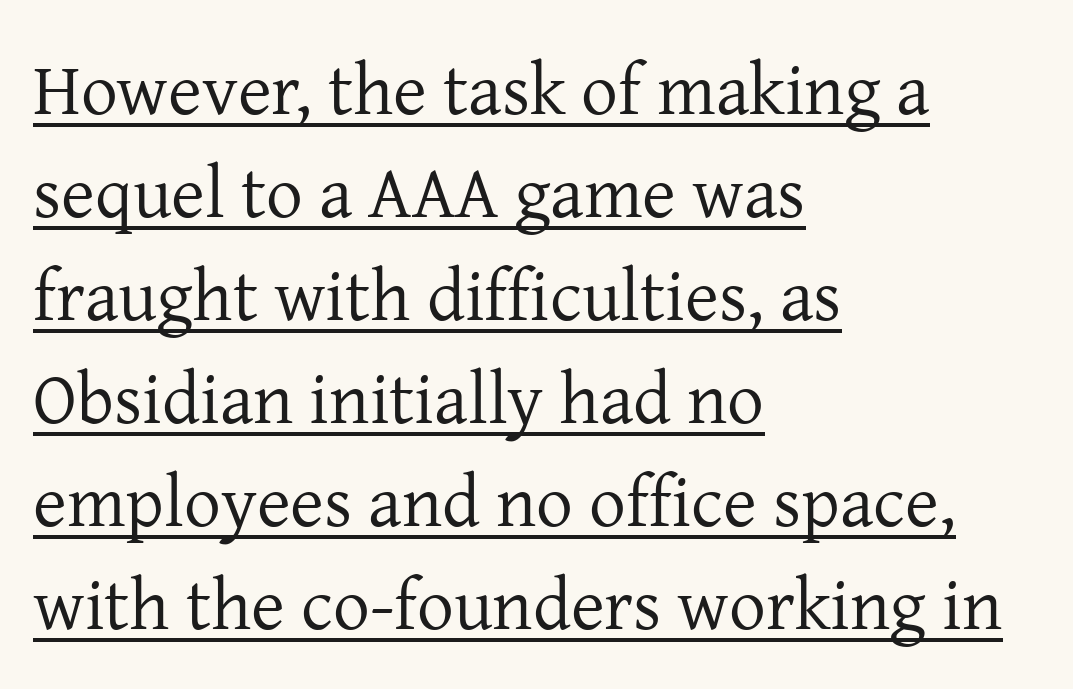
The image shows 73 px regular-weight serif type, upright; set left-aligned, normal line spacing (1.41x), normal letter spacing, underlined; low stroke contrast and a medium x-height.
